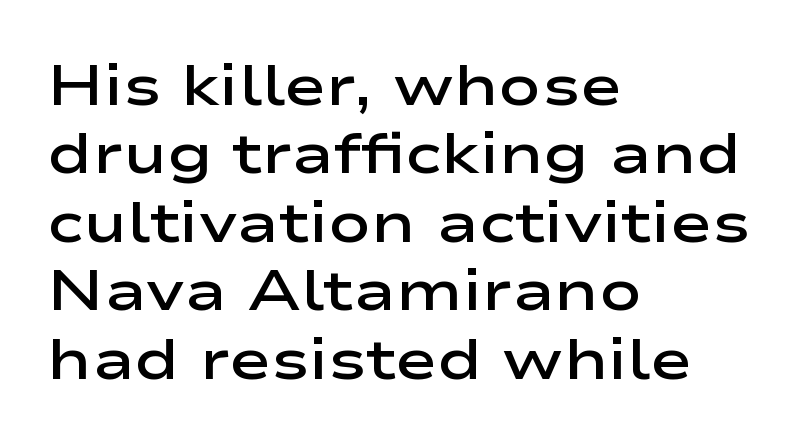
Q: Is the text bold? A: Semi-bold.
Q: Is the text italic (slanted)? A: No, it is upright.
Q: Is the typeface a serif or a sans-serif typeface? A: Sans-serif.
Q: Is the text underlined? A: No.
Q: How is the paragraph aligned? A: Left-aligned.
Q: Is the spacing between letters normal or unusually wide? A: Normal.
Q: Width (condensed, normal, or wide)? A: Wide.
Q: Stroke contrast? A: Low.
Q: x-height? A: Medium.
Q: Monospaced? A: No.
